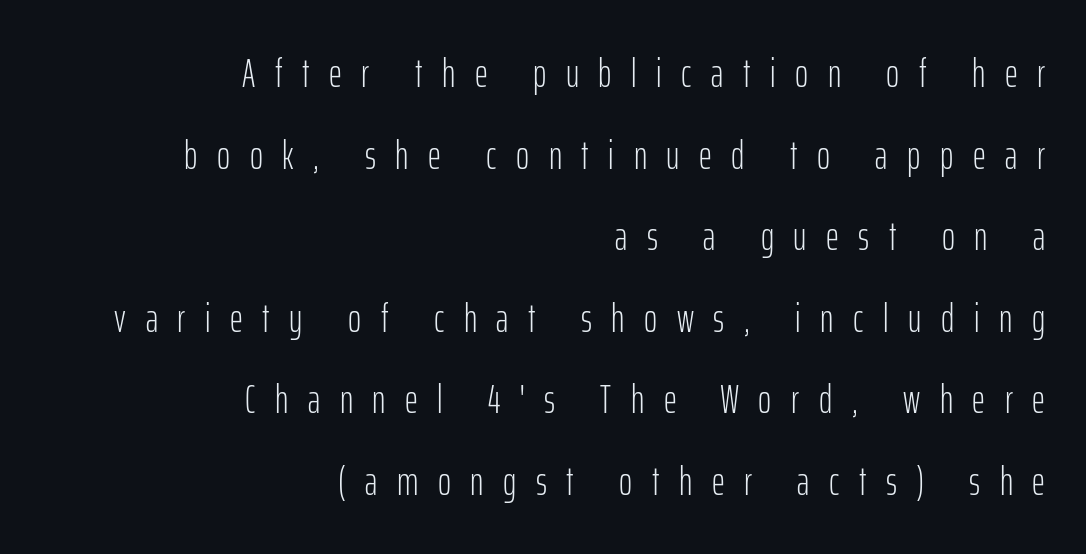
Italic? Not at all — the glyphs are vertical. Character widths vary here, with narrow letters taking less room than wide ones. Between one letter and the next there's a generous, obvious gap. Horizontal bands of white between lines are thick stripes.
